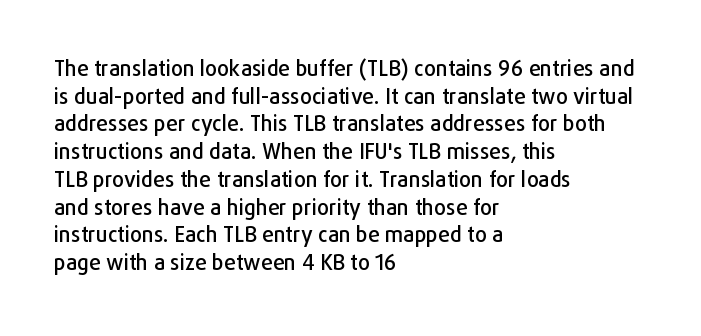
Every character sits straight up, as roman type does. Decoration check: the copy has no underline. A normal amount of white space separates one row of letters from the next. The passage shown has conventional tracking throughout.
